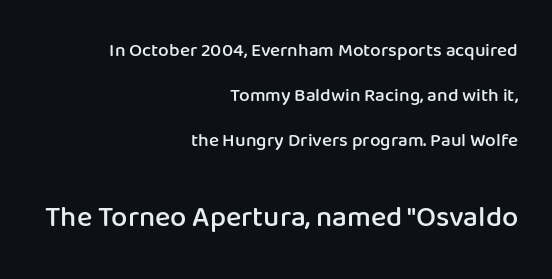
The face used here is a sans, in the tradition of grotesques and geometrics. Designer's note — italics off, roman on. Any mark beneath the type? The region is blank. Notice the wide empty band between every row — that's loose leading.
